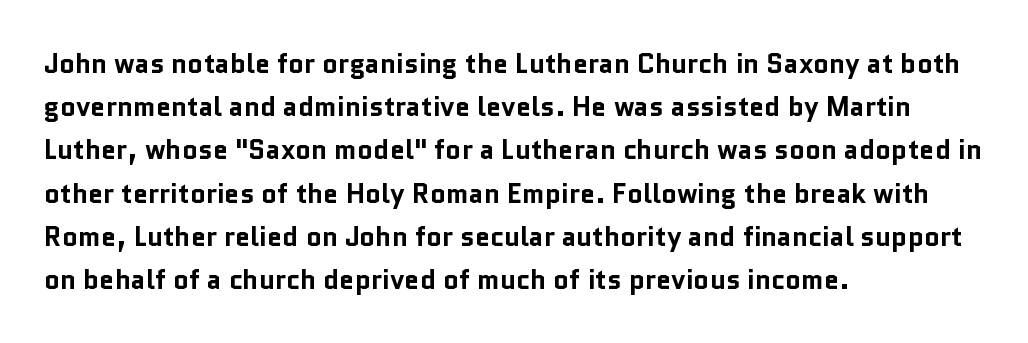
Layout note: lines flush left. Decoration check: the copy has no underline. Each new line begins a customary step beneath the previous one. The characters look thick and weighty, a clear bold. Do the letters lean? They stand straight.
